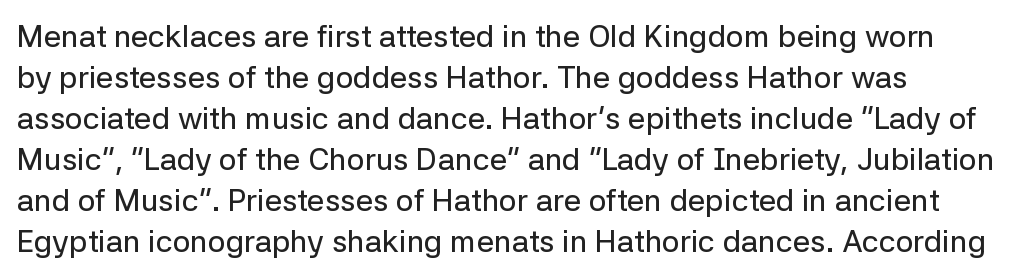
Proportional: the letters do not fall into vertical columns. The type family on display is of the sans-serif kind. Vertically, the passage feels balanced, rows spaced as you'd expect. The type sits square on the baseline with zero lean. Between one letter and the next there's only the usual sliver of space. In CSS terms this would be text-align: left.
